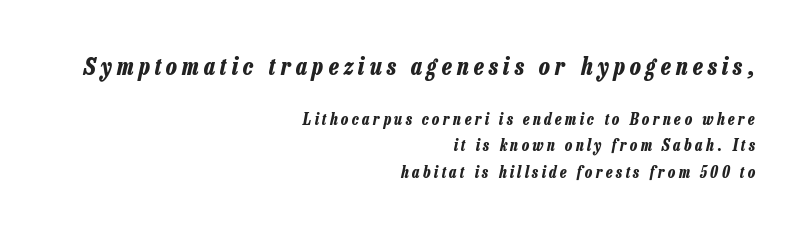
If you drew a ruler down the right edge, every line would touch it. Every character sits at an angle, as italics do. Is the lower block the larger one? No — the upper block carries the bigger type. The horizontal fit of the characters is loose and conspicuously gappy. The vertical gap from one line to the next is medium. Emphasis by weight is at full strength: bold.
